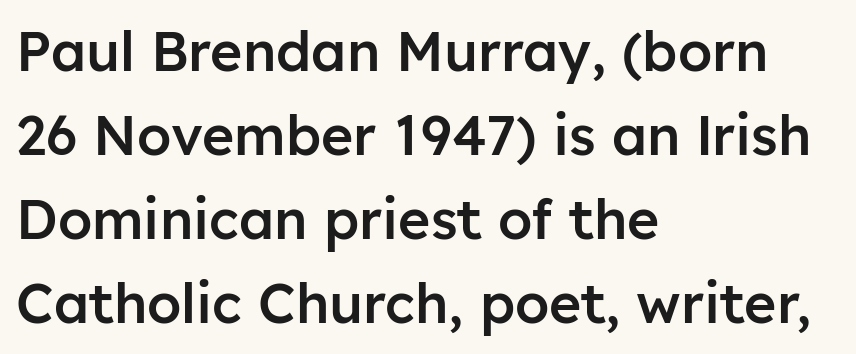
Students, this is semibold: more ink than regular, less than bold. Is there much room between lines? A standard amount, neither cramped nor airy. A typesetter would mark this as roman, not italic. Is this a sans? Yes — the strokes have no serifs. The tracking reads as untouched default to a designer's eye.
